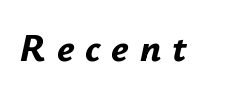
{"italic": "yes", "lean": "right", "slant_degrees": 12, "bold": "yes", "weight": "bold", "width": "normal", "stroke_contrast": "low", "x_height": "small", "monospaced": "no", "underline": "no", "letter_spacing": "wide", "letter_spacing_em": 0.28, "glyph_px": 39}
